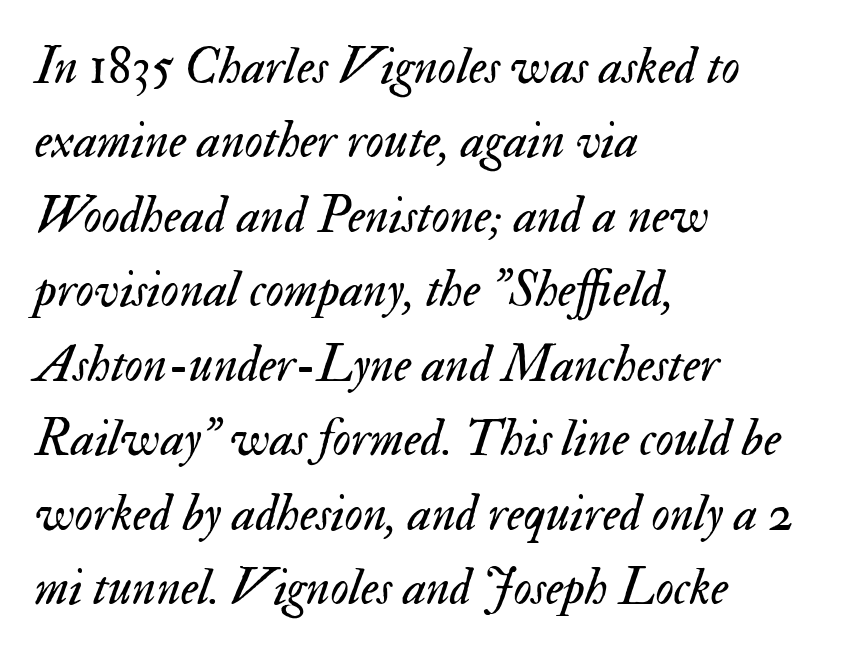
The image shows 51 px regular-weight type, italic (leaning right); set left-aligned, normal line spacing (1.46x), normal letter spacing, not underlined; medium stroke contrast and a small x-height.
